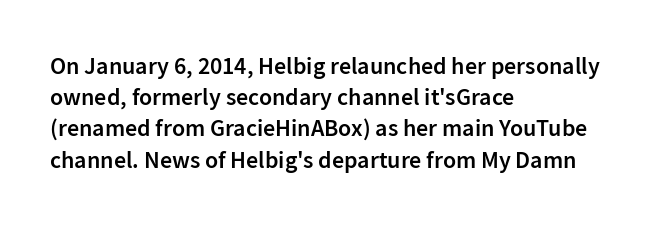
The image shows 24 px text type, upright; set left-aligned, normal line spacing (1.3x), normal letter spacing, not underlined.
